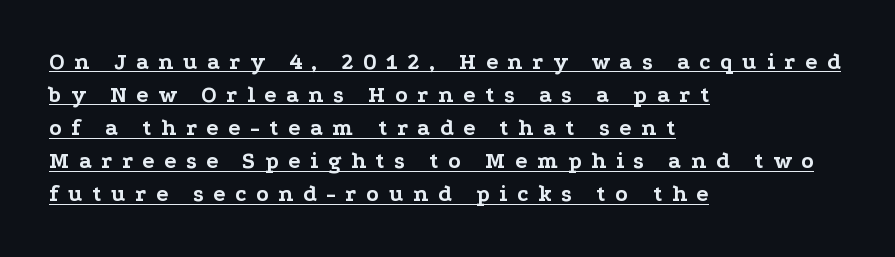
The image shows 23 px bold type, upright; set left-aligned, normal line spacing (1.44x), unusually wide letter spacing (+0.41 em), underlined.
